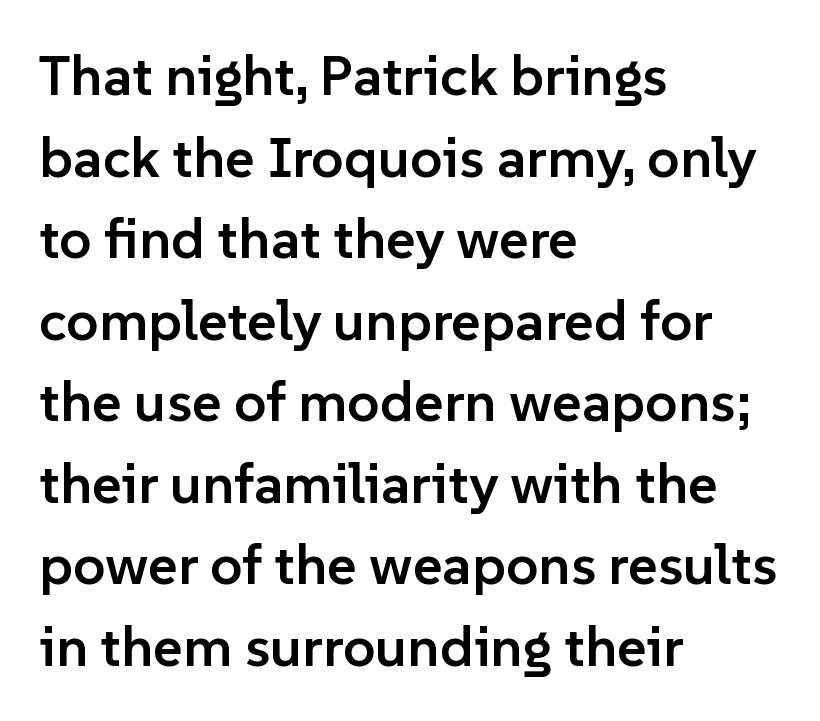
The image shows 57 px semibold sans-serif type, upright; set left-aligned, normal line spacing (1.43x), normal letter spacing, not underlined; low stroke contrast and a medium x-height.
